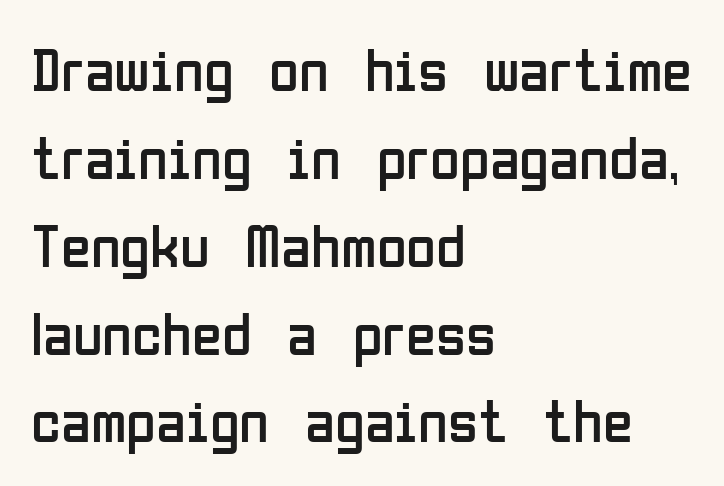
{"serif": "no", "italic": "no", "bold": "no", "weight": "regular", "width": "condensed", "stroke_contrast": "low", "x_height": "medium", "monospaced": "no", "underline": "no", "align": "left", "line_spacing": "normal", "line_spacing_ratio": 1.44, "letter_spacing": "normal", "letter_spacing_em": 0.0, "glyph_px": 61}
